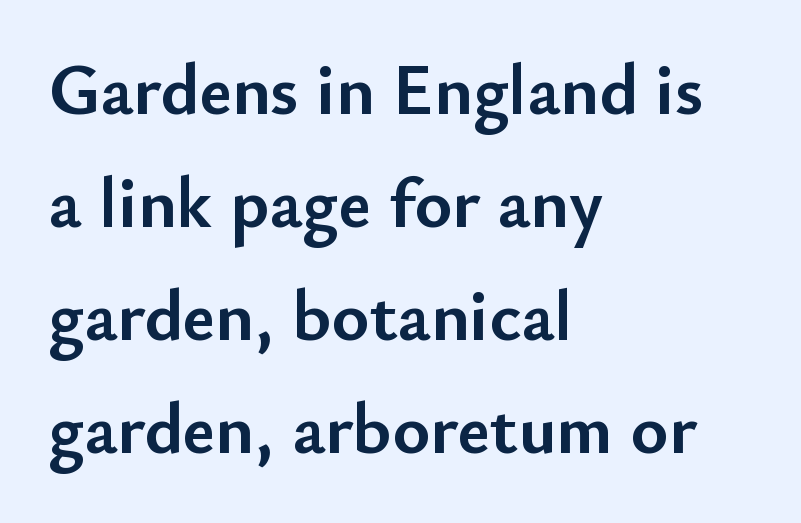
The image shows 72 px semibold sans-serif type, upright; set left-aligned, normal line spacing (1.57x), normal letter spacing, not underlined; low stroke contrast and a small x-height.
